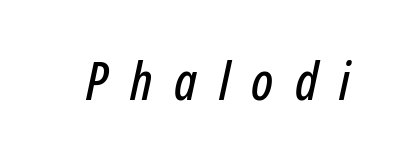
{"italic": "yes", "lean": "right", "slant_degrees": 12, "width": "condensed", "stroke_contrast": "low", "x_height": "medium", "monospaced": "no", "underline": "no", "letter_spacing": "wide", "letter_spacing_em": 0.41, "glyph_px": 53}
